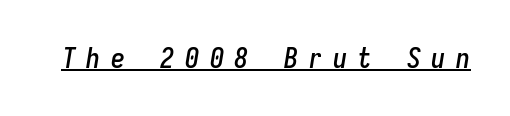
{"italic": "yes", "lean": "right", "slant_degrees": 9, "width": "condensed", "stroke_contrast": "low", "x_height": "medium", "monospaced": "yes", "underline": "yes", "letter_spacing": "wide", "letter_spacing_em": 0.38, "glyph_px": 28}
